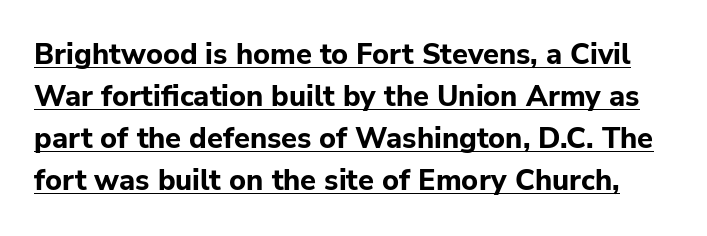
Typesetter's note: full bold, strokes at maximum text heaviness. Has an underline been added? It has. You could call the tracking neutral — neither tight nor loose. You can tell it's not italic because the verticals are truly vertical. The letters carry no serifs — their stems end cleanly without finishing strokes. Do the characters align in a grid? No, the font is proportional.
